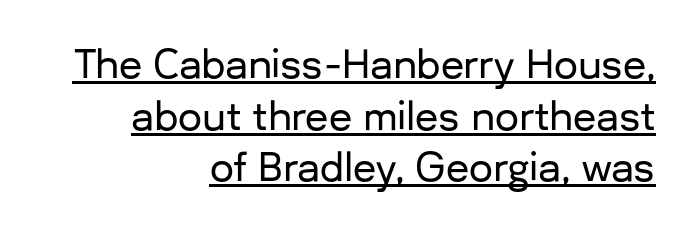
The image shows 38 px sans-serif type, upright; set right-aligned, normal line spacing (1.36x), normal letter spacing, underlined; low stroke contrast and a medium x-height.
